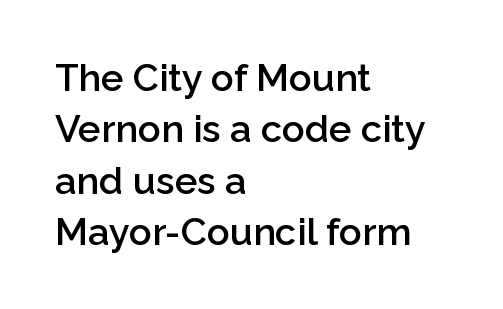
Q: Is the text bold? A: Semi-bold.
Q: Is the text italic (slanted)? A: No, it is upright.
Q: Is the typeface a serif or a sans-serif typeface? A: Sans-serif.
Q: Is the text underlined? A: No.
Q: How is the paragraph aligned? A: Left-aligned.
Q: Is the spacing between letters normal or unusually wide? A: Normal.
Q: Is the spacing between lines tight, normal or loose? A: Normal.
Q: Width (condensed, normal, or wide)? A: Normal.
Q: Stroke contrast? A: Low.
Q: x-height? A: Medium.
Q: Monospaced? A: No.
